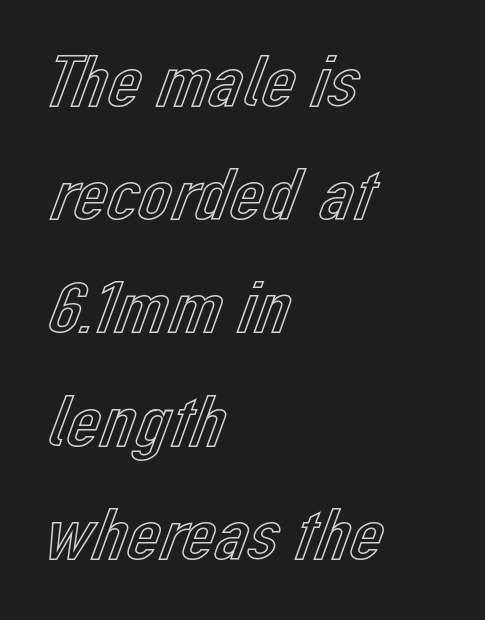
{"width": "normal", "x_height": "medium", "monospaced": "no", "underline": "no", "align": "left", "line_spacing": "normal", "line_spacing_ratio": 1.51, "letter_spacing": "normal", "letter_spacing_em": 0.0, "glyph_px": 75}
